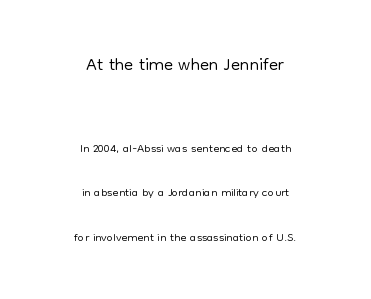
When letters stand straight like this, we call the style roman or upright. Unmarked baselines from the first word to the last. The emphasis by scale lands on block number one, above. The gaps between neighbouring characters are ordinary and unremarkable. Summary of weight: not heavy and not bold. One glance says open: line gaps are wider than usual.
